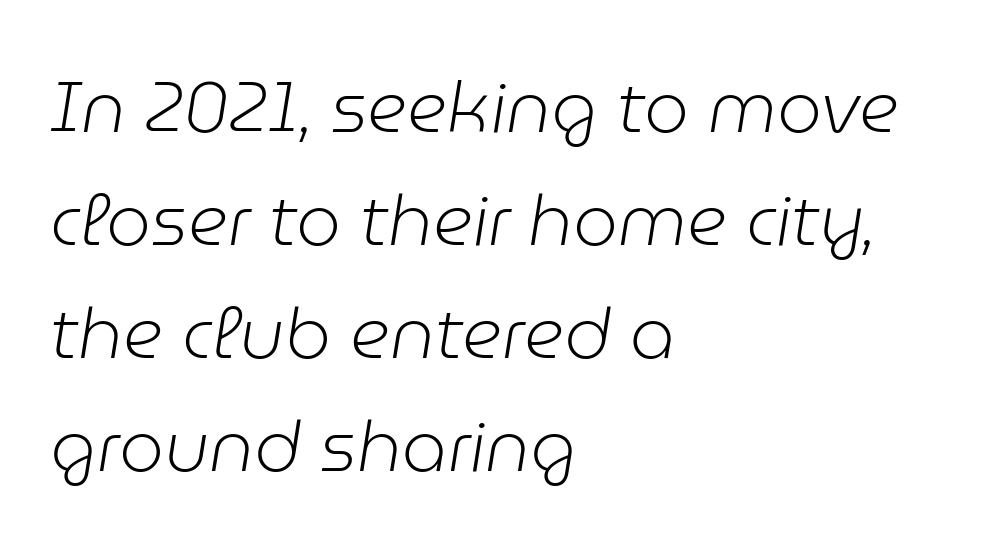
Q: Is the text bold? A: No.
Q: Is the text italic (slanted)? A: Yes, it leans right by about 9 degrees.
Q: Is the text underlined? A: No.
Q: How is the paragraph aligned? A: Left-aligned.
Q: Is the spacing between letters normal or unusually wide? A: Normal.
Q: Is the spacing between lines tight, normal or loose? A: Normal.
Q: Width (condensed, normal, or wide)? A: Normal.
Q: Stroke contrast? A: Low.
Q: x-height? A: Medium.
Q: Monospaced? A: No.
